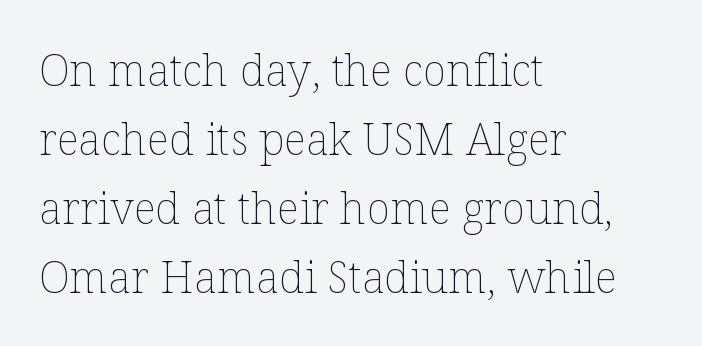
The image shows 44 px thin type, upright; set left-aligned, normal line spacing (1.57x), normal letter spacing, not underlined; low stroke contrast and a medium x-height.
